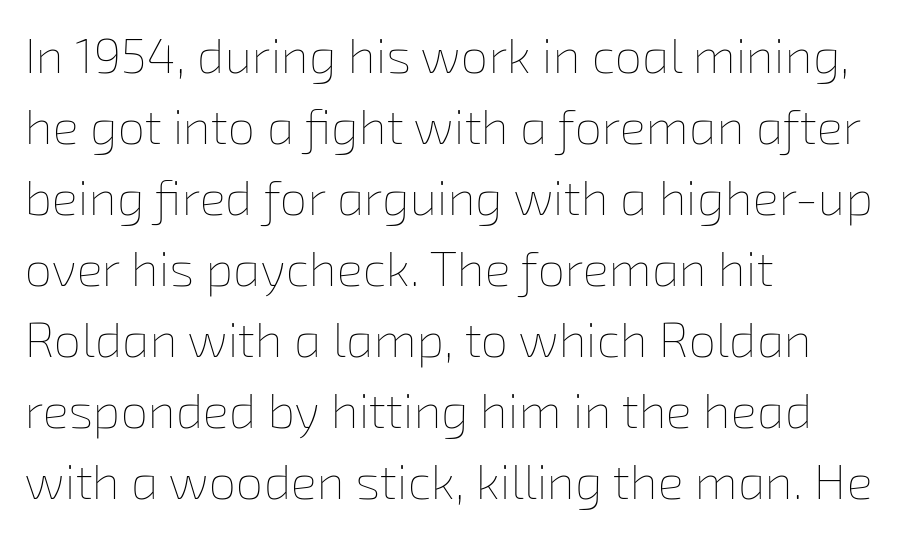
Quick note: interline space is typical. Is this a heavy cut? Hardly; it is regular or lighter. Just letters on the line, the space beneath them empty. The passage shown is typed in a proportional face where columns would drift. Letter spacing: default.
